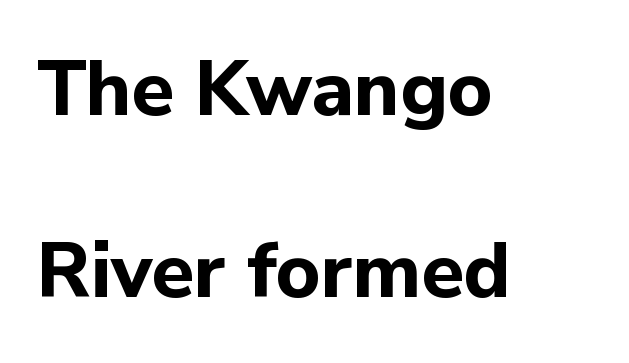
The image shows 77 px bold sans-serif type, upright; set left-aligned, loose line spacing (2.37x), normal letter spacing, not underlined; low stroke contrast and a medium x-height.
